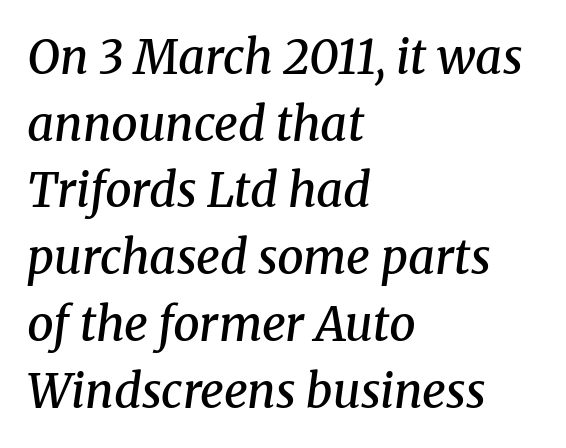
The image shows 47 px semibold serif type, italic (leaning right); set left-aligned, normal line spacing (1.42x), normal letter spacing, not underlined; medium stroke contrast and a medium x-height.
